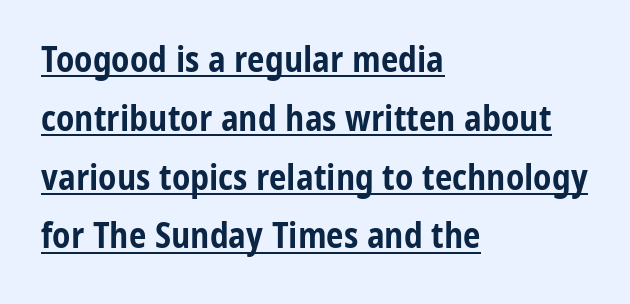
{"serif": "no", "italic": "no", "bold": "yes", "weight": "bold", "width": "condensed", "stroke_contrast": "low", "x_height": "medium", "monospaced": "no", "underline": "yes", "align": "left", "line_spacing": "normal", "line_spacing_ratio": 1.68, "letter_spacing": "normal", "letter_spacing_em": 0.0, "glyph_px": 35}
